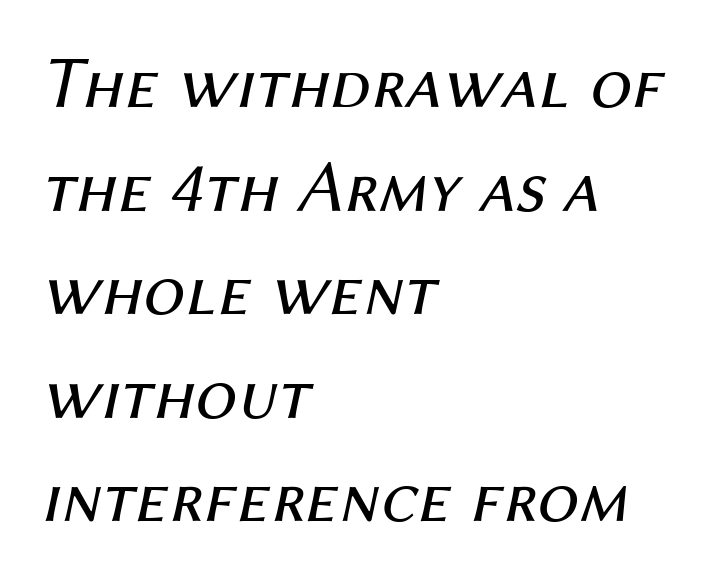
Q: Is the text bold? A: No.
Q: Is the text italic (slanted)? A: Yes, it leans right by about 12 degrees.
Q: Is the text underlined? A: No.
Q: How is the paragraph aligned? A: Left-aligned.
Q: Is the spacing between letters normal or unusually wide? A: Normal.
Q: Is the spacing between lines tight, normal or loose? A: Normal.
Q: Width (condensed, normal, or wide)? A: Normal.
Q: Stroke contrast? A: Medium.
Q: x-height? A: Medium.
Q: Monospaced? A: No.
